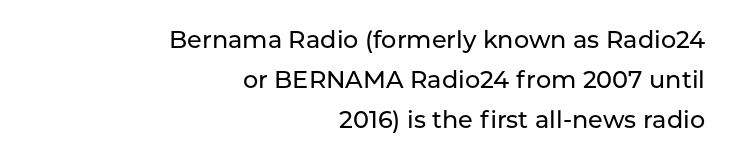
{"italic": "no", "underline": "no", "align": "right", "line_spacing": "normal", "line_spacing_ratio": 1.66, "letter_spacing": "normal", "letter_spacing_em": 0.0, "glyph_px": 24}
